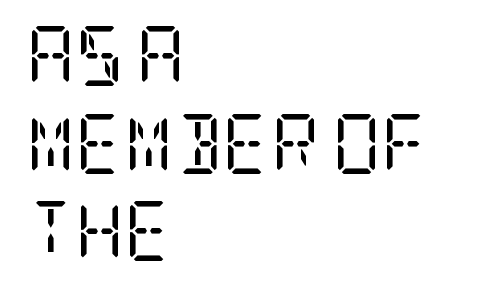
Q: Is the text bold? A: No.
Q: Is the text italic (slanted)? A: No, it is upright.
Q: Is the typeface a serif or a sans-serif typeface? A: Serif.
Q: Is the text underlined? A: No.
Q: How is the paragraph aligned? A: Left-aligned.
Q: Is the spacing between letters normal or unusually wide? A: Normal.
Q: Is the spacing between lines tight, normal or loose? A: Normal.
Q: Width (condensed, normal, or wide)? A: Condensed.
Q: Stroke contrast? A: Low.
Q: x-height? A: Large.
